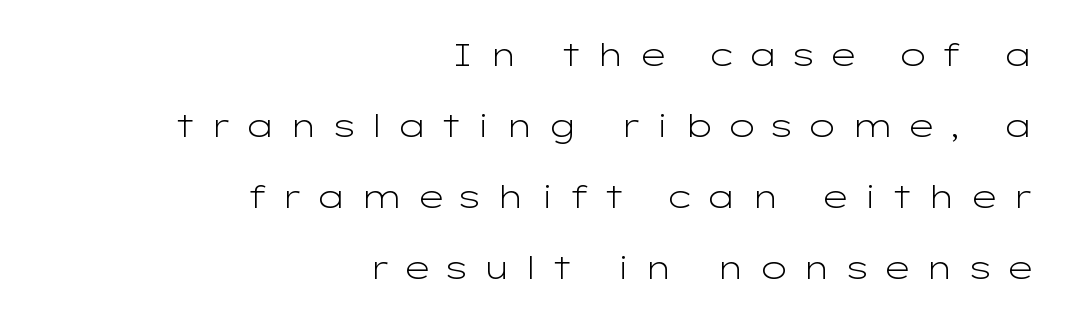
{"serif": "no", "italic": "no", "bold": "no", "weight": "light", "width": "wide", "stroke_contrast": "low", "x_height": "medium", "monospaced": "no", "underline": "no", "align": "right", "line_spacing": "loose", "line_spacing_ratio": 2.22, "letter_spacing": "wide", "letter_spacing_em": 0.39, "glyph_px": 32}
